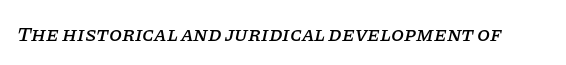
The image shows 21 px text type, italic (leaning right); set normal letter spacing, not underlined.
